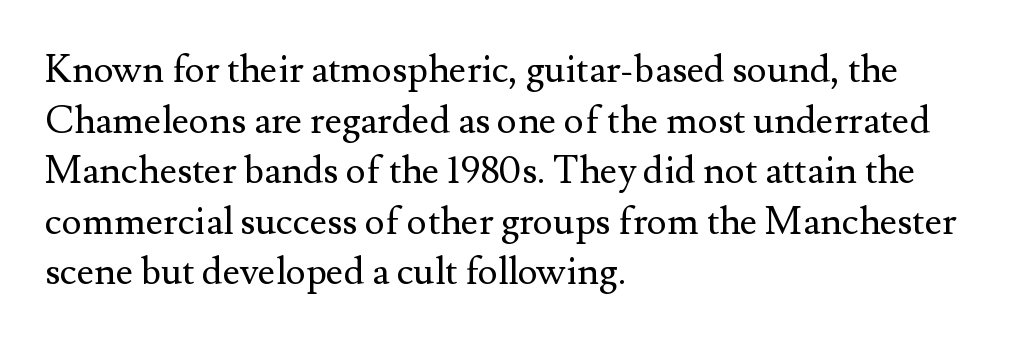
The rows are spaced the way most documents space them. The words here are not underlined. Yep, those are serifs on the letters. Bold? No — there's no thickening of the strokes. Italic: no, the glyphs are upright roman.
